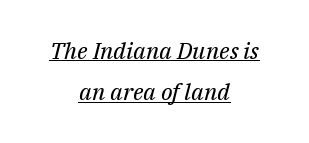
The image shows 23 px text type, italic (leaning right); set centered, line spacing 1.8x, normal letter spacing, underlined.
